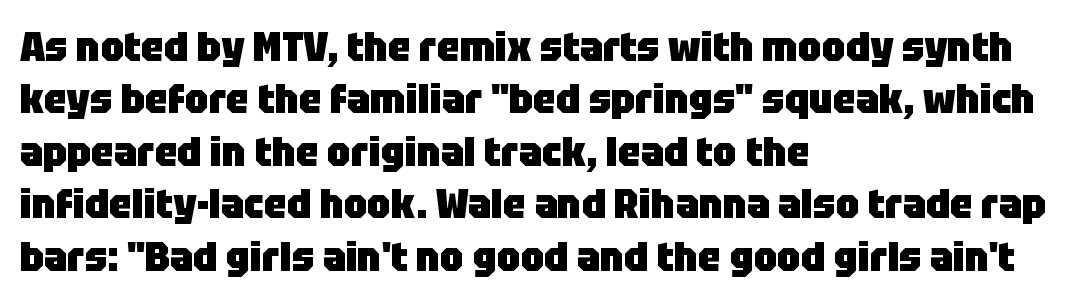
In terms of posture, this sample is upright. The line-height multiplier appears to be the usual default. Only glyphs here, with clear space below each row. Regarding serifs, this sample does without them.
